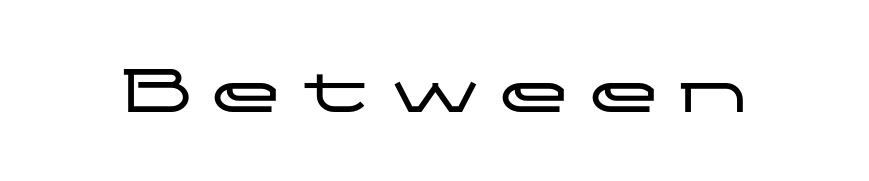
Caption: expanded tracking, letters set apart. Letters rest on an invisible, unmarked baseline. Is there any slant? The stems are plumb. The passage shown is typed in a proportional face where columns would drift. This rendering employs a face without finishing strokes, i.e., a sans-serif.
